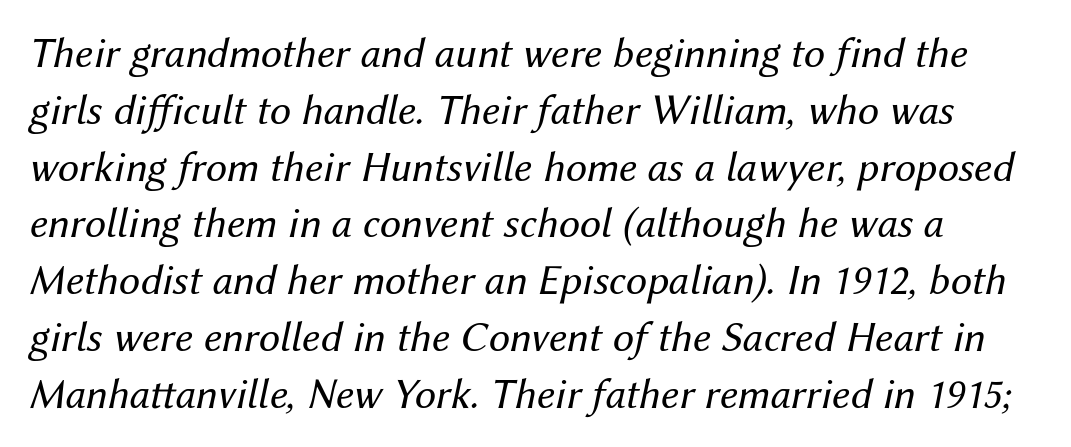
The image shows 43 px regular-weight type, italic (leaning right); set normal line spacing (1.32x), normal letter spacing, not underlined; medium stroke contrast and a medium x-height.
